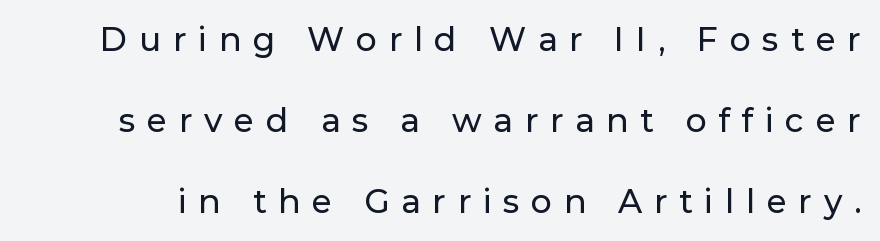
The block of text is sparse from top to bottom, with ample space between rows. Proportional: the letters do not fall into vertical columns. Glance below the letters and you will spot only blank space. Compared with typical body copy, the letter spacing here is much looser. The designer went with a sans here, leaving each stem footless.
